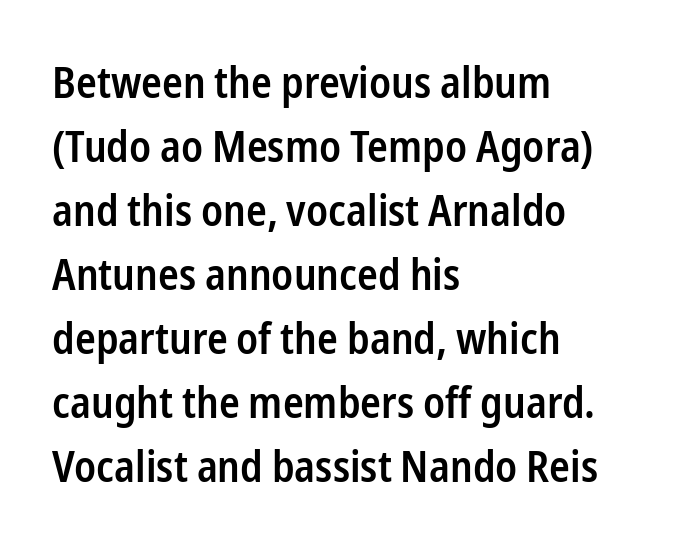
{"serif": "no", "italic": "no", "bold": "semi", "weight": "semibold", "width": "condensed", "stroke_contrast": "low", "x_height": "medium", "monospaced": "no", "underline": "no", "align": "left", "line_spacing": "normal", "line_spacing_ratio": 1.49, "letter_spacing": "normal", "letter_spacing_em": 0.0, "glyph_px": 43}
